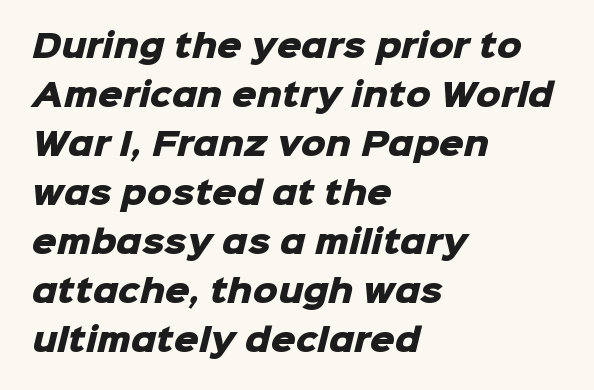
Whoever set this chose a conventional vertical rhythm. The rendering keeps characters at their native spacing. The ragged edge is on the right, which tells us the setting is flush left. Each row of text sits above clean, open space.
